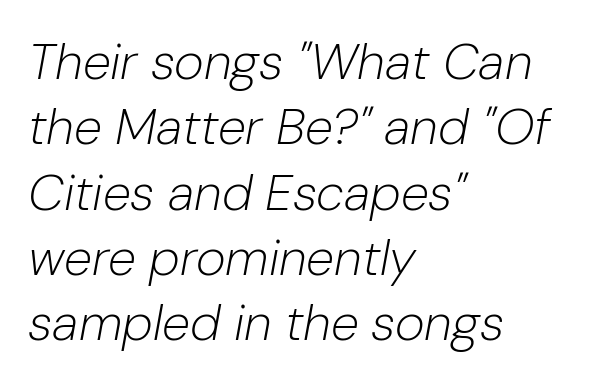
Q: Is the text bold? A: No.
Q: Is the text italic (slanted)? A: Yes, it leans right by about 10 degrees.
Q: Is the text underlined? A: No.
Q: How is the paragraph aligned? A: Left-aligned.
Q: Is the spacing between letters normal or unusually wide? A: Normal.
Q: Is the spacing between lines tight, normal or loose? A: Normal.
Q: Width (condensed, normal, or wide)? A: Normal.
Q: Stroke contrast? A: Low.
Q: x-height? A: Medium.
Q: Monospaced? A: No.
